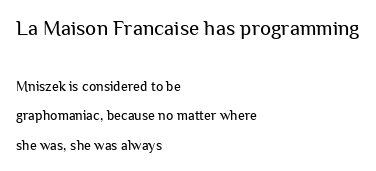
{"italic": "no", "bold": "no", "underline": "no", "align": "left", "line_spacing": "loose", "line_spacing_ratio": 2.13, "letter_spacing": "normal", "letter_spacing_em": 0.0, "larger_block": "first", "size_ratio": 1.5, "glyph_px": 21}
